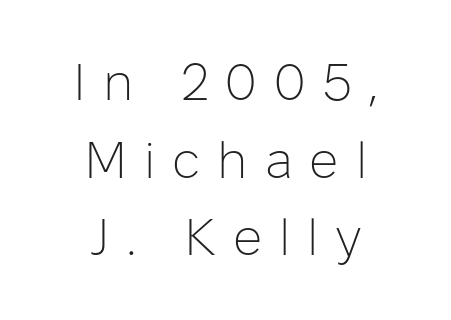
Q: Is the text bold? A: No.
Q: Is the text italic (slanted)? A: No, it is upright.
Q: Is the typeface a serif or a sans-serif typeface? A: Sans-serif.
Q: Is the text underlined? A: No.
Q: How is the paragraph aligned? A: Centered.
Q: Is the spacing between letters normal or unusually wide? A: Unusually wide.
Q: Is the spacing between lines tight, normal or loose? A: Normal.
Q: Width (condensed, normal, or wide)? A: Normal.
Q: Stroke contrast? A: Low.
Q: x-height? A: Medium.
Q: Monospaced? A: No.
